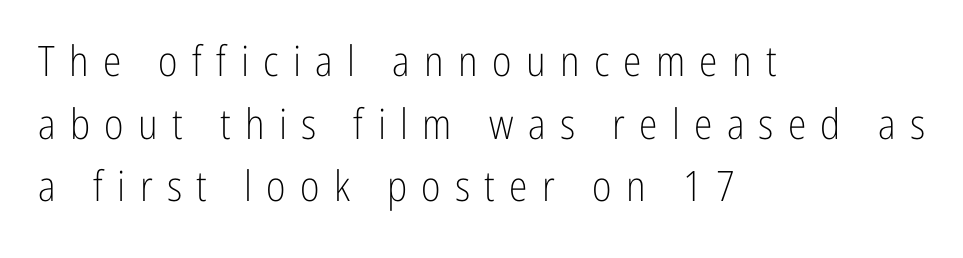
Note the varied advance widths — an 'i' is clearly narrower than an 'm'. If you drew a line through each stem, it would be perfectly vertical. Spacing between characters has been opened up far beyond the box default. If you measured baseline to baseline, you'd find a middling distance.
